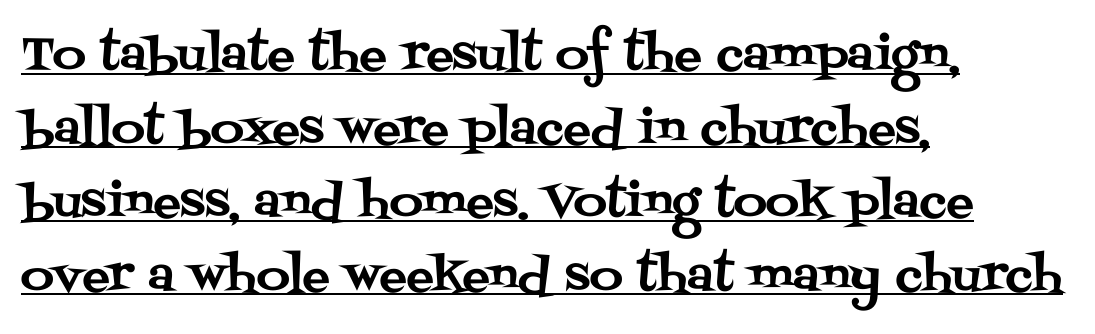
{"serif": "yes", "italic": "no", "width": "normal", "stroke_contrast": "medium", "x_height": "large", "monospaced": "no", "underline": "yes", "align": "left", "line_spacing": "normal", "line_spacing_ratio": 1.6, "letter_spacing": "normal", "letter_spacing_em": 0.0, "glyph_px": 46}
